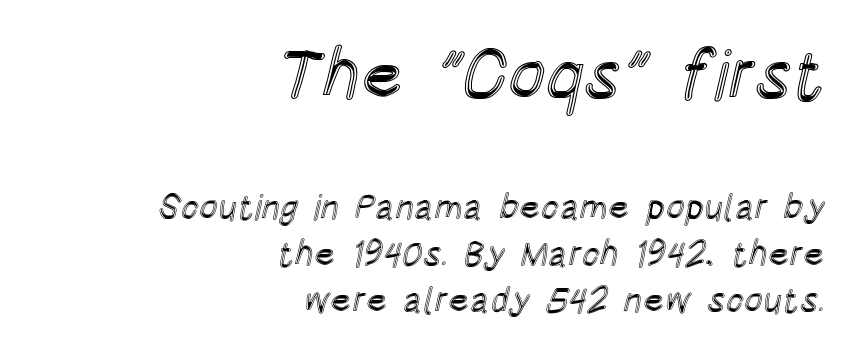
Q: Is the text italic (slanted)? A: Yes.
Q: Is the text underlined? A: No.
Q: How is the paragraph aligned? A: Right-aligned.
Q: Is the spacing between letters normal or unusually wide? A: Normal.
Q: Is the spacing between lines tight, normal or loose? A: Normal.
Q: Which block of text is set in a larger size, the first (top) or the second (bottom)? A: The first (top) one.
Q: Width (condensed, normal, or wide)? A: Condensed.
Q: x-height? A: Large.
Q: Monospaced? A: No.
